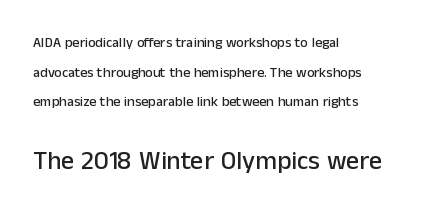
{"italic": "no", "underline": "no", "align": "left", "line_spacing": "loose", "line_spacing_ratio": 2.12, "letter_spacing": "normal", "letter_spacing_em": 0.0, "larger_block": "second", "size_ratio": 1.86, "glyph_px": 26}
